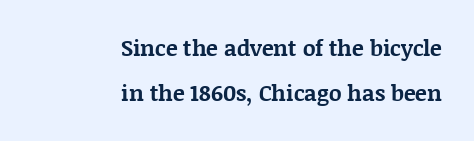
The image shows 22 px bold type, upright; set right-aligned, loose line spacing (2.05x), normal letter spacing, not underlined.
